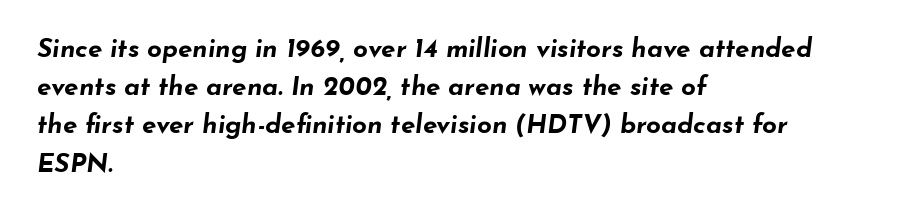
Students, note that the glyphs here touch the page at normal intervals. The typography opts for an oblique posture over an upright one. Weight check: bold — yes, fully. The zone under the glyphs is completely vacant. Honestly, the row spacing looks completely unremarkable. Leftover space on each line is placed entirely after the last word.
